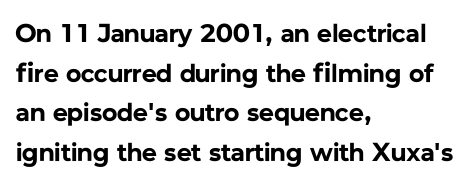
The image shows 26 px bold type, upright; set left-aligned, normal line spacing (1.52x), normal letter spacing, not underlined.
